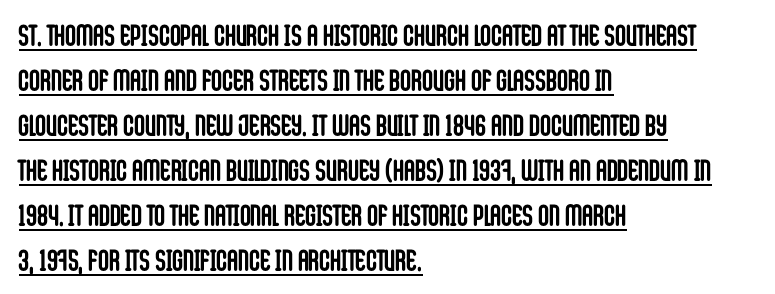
Q: Is the text bold? A: Yes.
Q: Is the text italic (slanted)? A: No, it is upright.
Q: Is the typeface a serif or a sans-serif typeface? A: Sans-serif.
Q: Is the text underlined? A: Yes.
Q: How is the paragraph aligned? A: Left-aligned.
Q: Is the spacing between letters normal or unusually wide? A: Normal.
Q: Is the spacing between lines tight, normal or loose? A: Normal.
Q: Width (condensed, normal, or wide)? A: Condensed.
Q: Stroke contrast? A: Low.
Q: x-height? A: Large.
Q: Monospaced? A: No.
